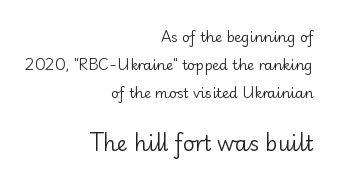
This sample is right-justified, so line beginnings fall wherever the words allow. Stroke thickness stays within the range of a standard reading face or lighter. Italic: no, the glyphs are upright roman. This sample trades compactness for vertical openness between lines. The passage shown has conventional tracking throughout.
